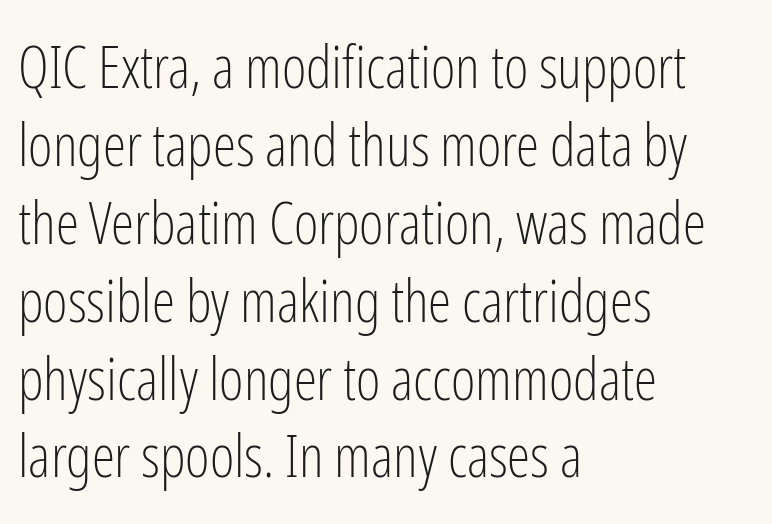
{"serif": "no", "italic": "no", "bold": "no", "weight": "light", "width": "condensed", "stroke_contrast": "low", "x_height": "medium", "monospaced": "no", "underline": "no", "align": "left", "line_spacing": "normal", "line_spacing_ratio": 1.32, "letter_spacing": "normal", "letter_spacing_em": 0.0, "glyph_px": 59}
